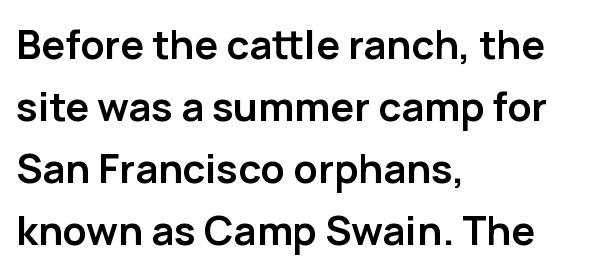
Q: Is the text bold? A: Yes.
Q: Is the text italic (slanted)? A: No, it is upright.
Q: Is the typeface a serif or a sans-serif typeface? A: Sans-serif.
Q: Is the text underlined? A: No.
Q: How is the paragraph aligned? A: Left-aligned.
Q: Is the spacing between letters normal or unusually wide? A: Normal.
Q: Is the spacing between lines tight, normal or loose? A: Normal.
Q: Width (condensed, normal, or wide)? A: Normal.
Q: Stroke contrast? A: Low.
Q: x-height? A: Medium.
Q: Monospaced? A: No.
